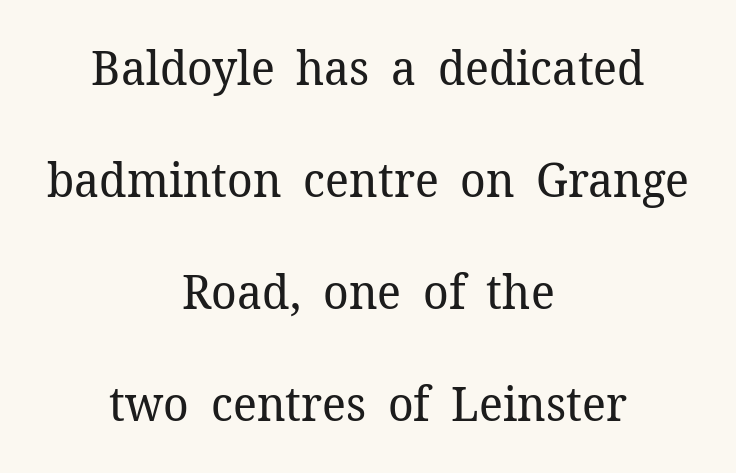
{"serif": "yes", "italic": "no", "bold": "no", "weight": "regular", "width": "normal", "stroke_contrast": "low", "x_height": "medium", "monospaced": "no", "underline": "no", "align": "center", "line_spacing": "loose", "line_spacing_ratio": 2.33, "letter_spacing": "normal", "letter_spacing_em": 0.0, "glyph_px": 48}
